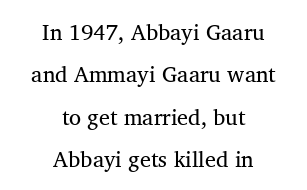
Q: Is the text bold? A: No.
Q: Is the text italic (slanted)? A: No, it is upright.
Q: Is the text underlined? A: No.
Q: How is the paragraph aligned? A: Centered.
Q: Is the spacing between letters normal or unusually wide? A: Normal.
Q: Is the spacing between lines tight, normal or loose? A: Loose.
